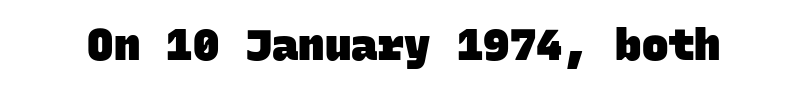
Q: Is the text bold? A: Yes.
Q: Is the typeface a serif or a sans-serif typeface? A: Sans-serif.
Q: Is the text underlined? A: No.
Q: Is the spacing between letters normal or unusually wide? A: Normal.
Q: Width (condensed, normal, or wide)? A: Normal.
Q: Stroke contrast? A: Low.
Q: x-height? A: Large.
Q: Monospaced? A: Yes.
